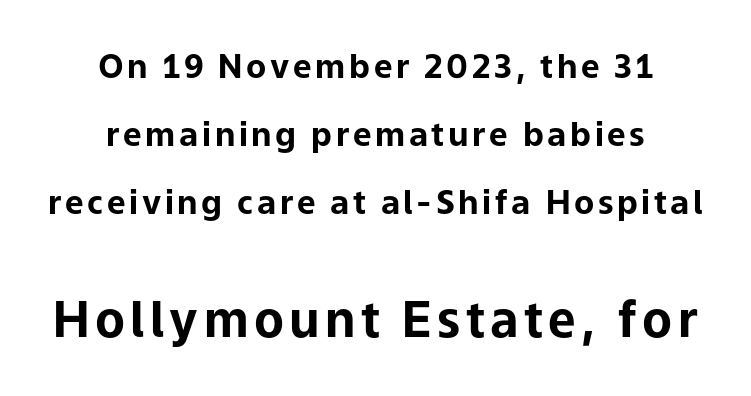
The composition opens small and finishes big. The area under the type is left untouched. A dark, heavy texture on the line: the type is bold. These lines were composed using upright roman letters. Is the block centered? Yes — each line is placed symmetrically about the middle.
